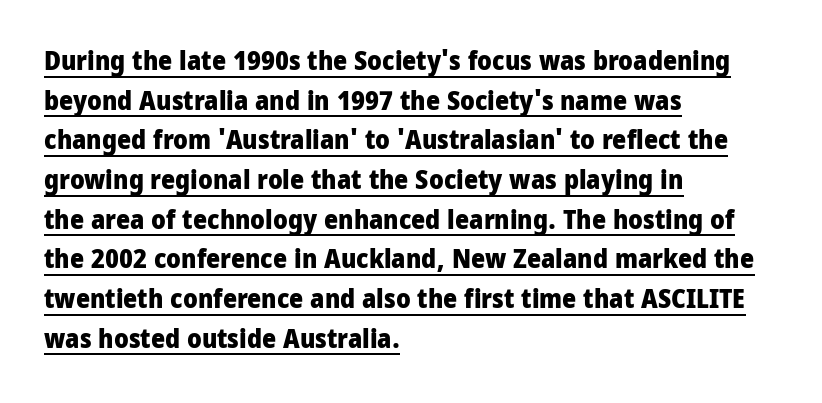
Leftover space on each line is placed entirely after the last word. Ordinary non-slanted type is in use. Each new line begins a customary step beneath the previous one. A continuous stroke trails under the words, as in a hyperlink. Students, this is bold: see how much ink each stroke carries. How are the letters spaced? Ordinarily, with no added tracking.
